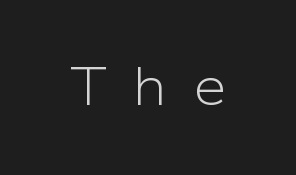
Q: Is the text bold? A: No.
Q: Is the text italic (slanted)? A: No, it is upright.
Q: Is the typeface a serif or a sans-serif typeface? A: Sans-serif.
Q: Is the text underlined? A: No.
Q: Is the spacing between letters normal or unusually wide? A: Unusually wide.
Q: Width (condensed, normal, or wide)? A: Normal.
Q: Stroke contrast? A: Low.
Q: x-height? A: Medium.
Q: Monospaced? A: No.
